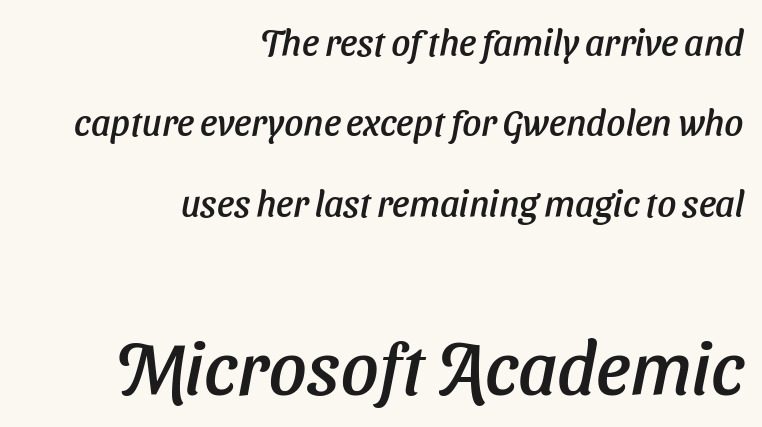
The face used here is proportionally spaced, like ordinary book or web type. Leading is clearly above the norm, producing a sparse column. A student would notice the bottom passage is typeset larger than what precedes it. Every row of glyphs terminates at an identical x-position on the right. The gap between lines stays unmarked.
